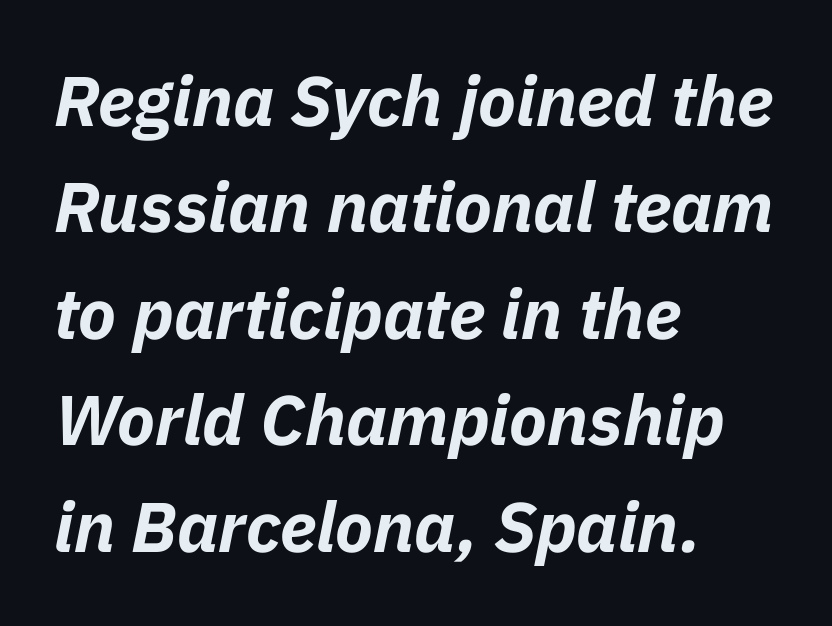
Teacher's note: observe the even left margin — that is flush-left alignment. Rendered with sloped, italic letterforms. These lines keep a tight, regular rhythm from letter to letter. The font is running at its bold setting.
